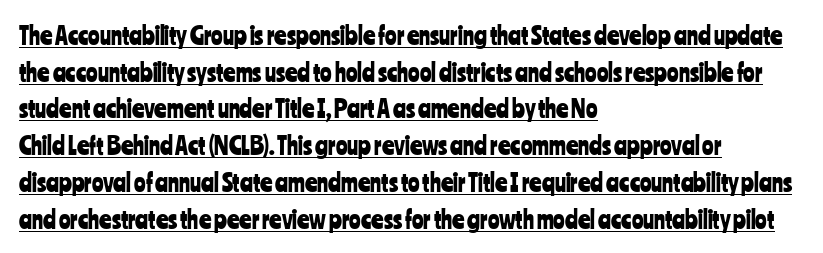
{"italic": "no", "underline": "yes", "align": "left", "line_spacing": "normal", "line_spacing_ratio": 1.53, "letter_spacing": "normal", "letter_spacing_em": 0.0, "glyph_px": 24}
